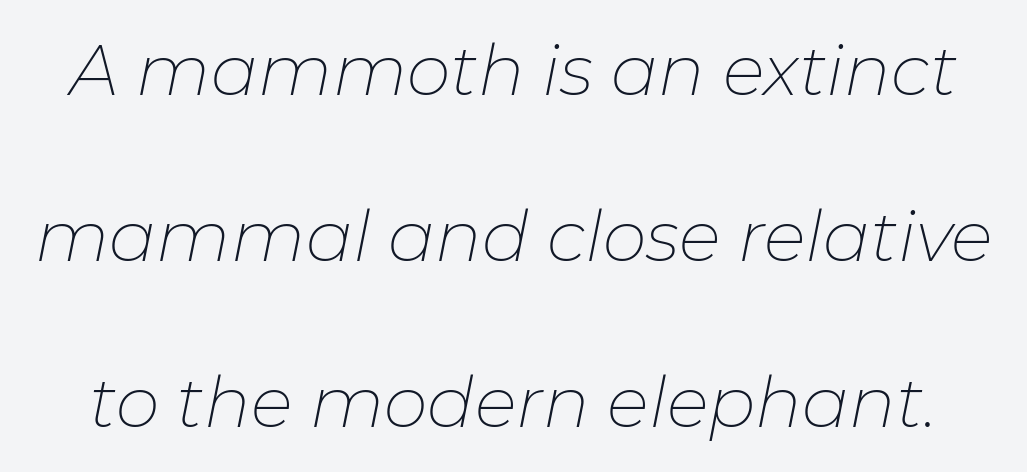
Interline gaps are noticeably wide in this sample. The font's italic variant was chosen for this text. Glyph-to-glyph distance matches everyday printed text. The baseline area is clear.
